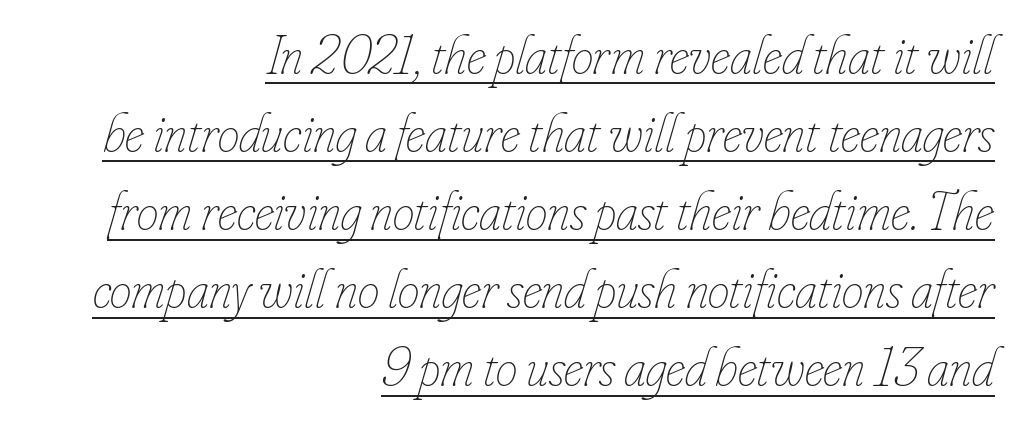
Q: Is the text bold? A: No.
Q: Is the text italic (slanted)? A: Yes, it leans right by about 16 degrees.
Q: Is the text underlined? A: Yes.
Q: How is the paragraph aligned? A: Right-aligned.
Q: Is the spacing between letters normal or unusually wide? A: Normal.
Q: Is the spacing between lines tight, normal or loose? A: Normal.
Q: Width (condensed, normal, or wide)? A: Condensed.
Q: Stroke contrast? A: Low.
Q: x-height? A: Small.
Q: Monospaced? A: No.
